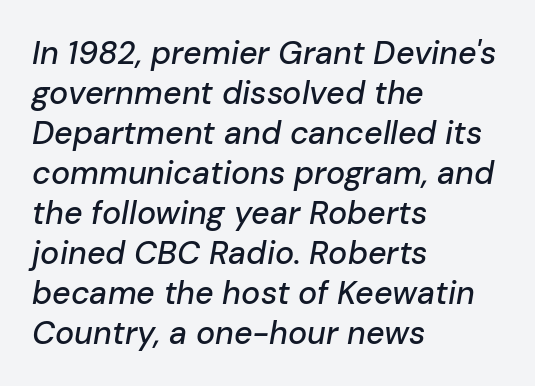
Observe the ordinary spacing: letters are neighbours, not strangers. Quick note: underline off. The text carries the slant typical of an italic or oblique font. Reading down the block, your eye returns to a fixed left position each line.
